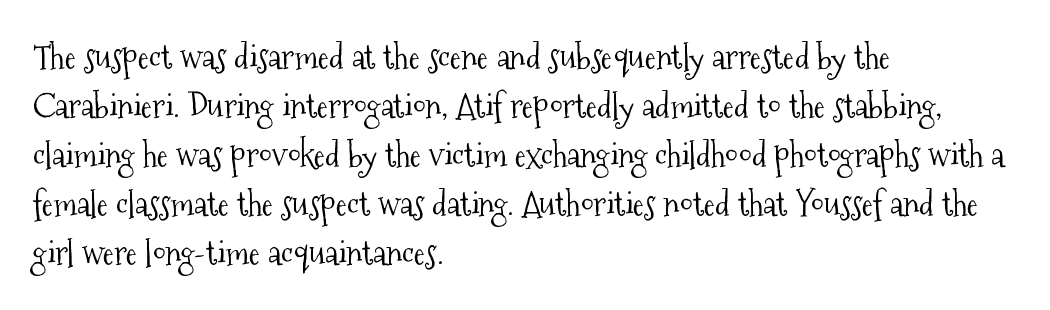
The image shows 34 px light, condensed serif type, upright; set left-aligned, normal line spacing (1.44x), normal letter spacing, not underlined; medium stroke contrast and a medium x-height.
